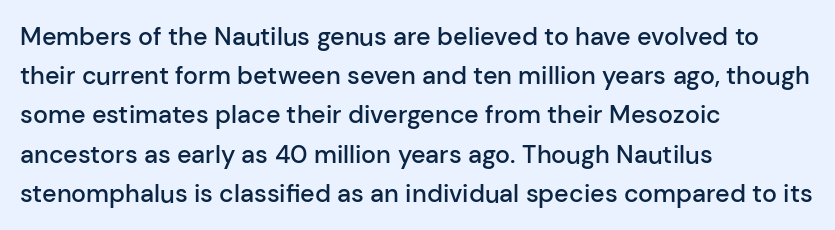
{"italic": "no", "bold": "semi", "underline": "no", "align": "left", "line_spacing": "normal", "line_spacing_ratio": 1.57, "letter_spacing": "normal", "letter_spacing_em": 0.0, "glyph_px": 25}
